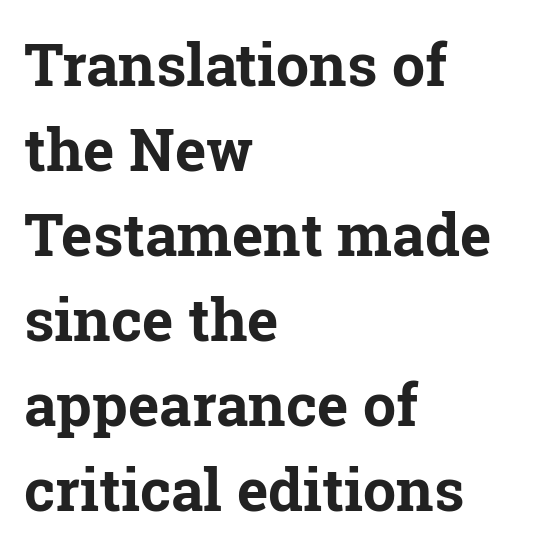
Here the designer chose a conventional face with non-uniform glyph widths. On the weight axis this lands at bold, roughly 700. Notice how descenders clear the ascenders below comfortably — that's standard leading. Classification — serif. The rag falls on the right side of this text block.
